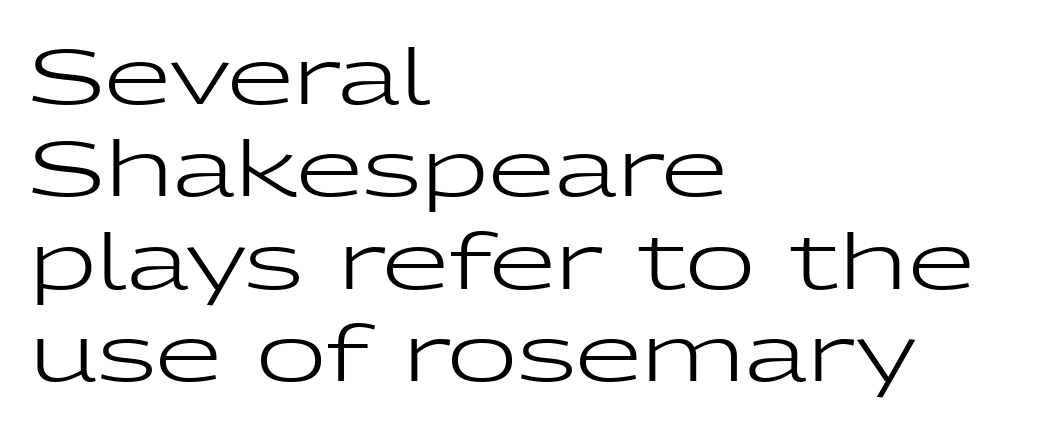
The image shows 77 px regular-weight, wide sans-serif type, upright; set left-aligned, line spacing 1.2x, normal letter spacing, not underlined; low stroke contrast and a medium x-height.
